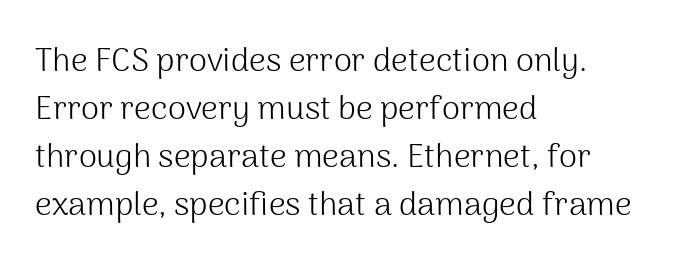
The image shows 33 px light sans-serif type, upright; set left-aligned, normal line spacing (1.45x), normal letter spacing, not underlined; medium stroke contrast and a medium x-height.
